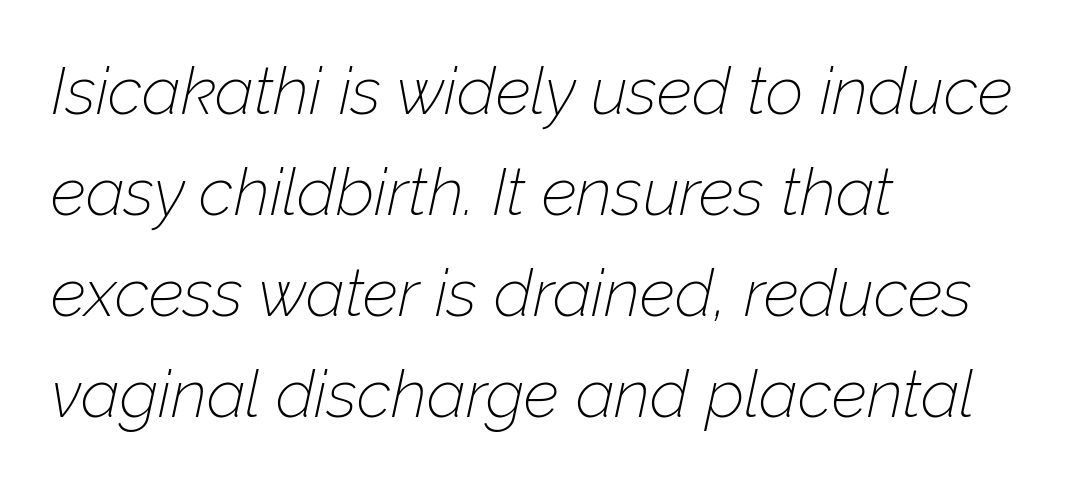
The image shows 66 px thin type, italic (leaning right); set left-aligned, normal line spacing (1.53x), normal letter spacing, not underlined; low stroke contrast and a medium x-height.
